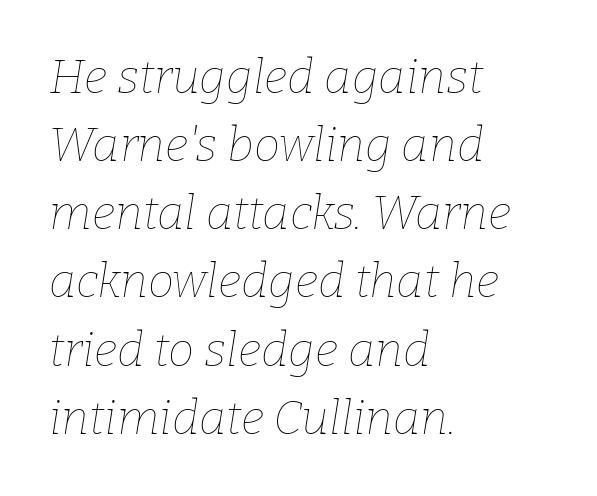
Summary of vertical rhythm: regular, with standard interline spacing. No word sits above an underline. Character widths vary here, with narrow letters taking less room than wide ones. One-word summary of the alignment: left.
